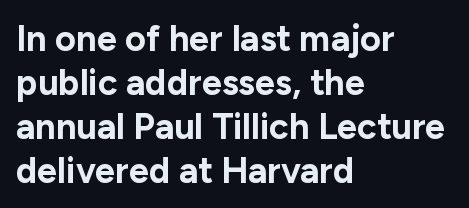
Q: Is the text bold? A: Yes.
Q: Is the text italic (slanted)? A: No, it is upright.
Q: Is the typeface a serif or a sans-serif typeface? A: Sans-serif.
Q: Is the text underlined? A: No.
Q: How is the paragraph aligned? A: Left-aligned.
Q: Is the spacing between letters normal or unusually wide? A: Normal.
Q: Width (condensed, normal, or wide)? A: Normal.
Q: Stroke contrast? A: Low.
Q: x-height? A: Medium.
Q: Monospaced? A: No.
